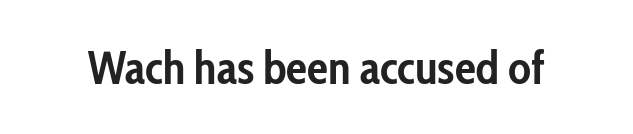
Italic? Not at all — the glyphs are vertical. Do the characters align in a grid? No, the font is proportional. Students, note that the glyphs here touch the page at normal intervals. Summary of weight: heavy, a full bold.
